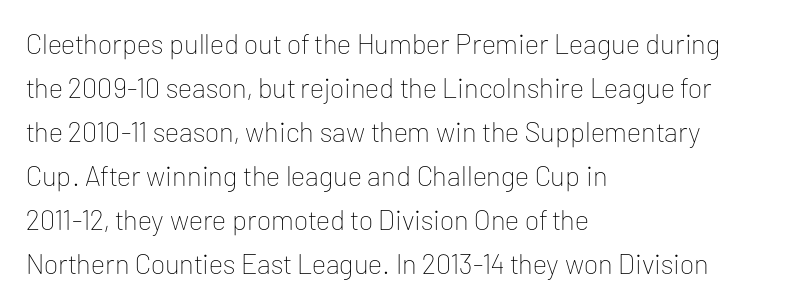
Q: Is the text bold? A: No.
Q: Is the text italic (slanted)? A: No, it is upright.
Q: Is the typeface a serif or a sans-serif typeface? A: Sans-serif.
Q: Is the text underlined? A: No.
Q: How is the paragraph aligned? A: Left-aligned.
Q: Is the spacing between letters normal or unusually wide? A: Normal.
Q: Is the spacing between lines tight, normal or loose? A: Normal.
Q: Width (condensed, normal, or wide)? A: Normal.
Q: Stroke contrast? A: Low.
Q: x-height? A: Medium.
Q: Monospaced? A: No.
